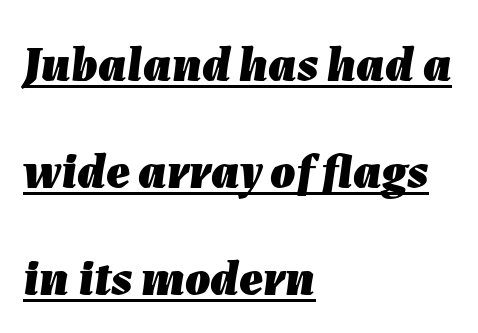
The image shows 50 px heavy type, italic (leaning right); set left-aligned, loose line spacing (2.14x), normal letter spacing, underlined; low stroke contrast and a medium x-height.
